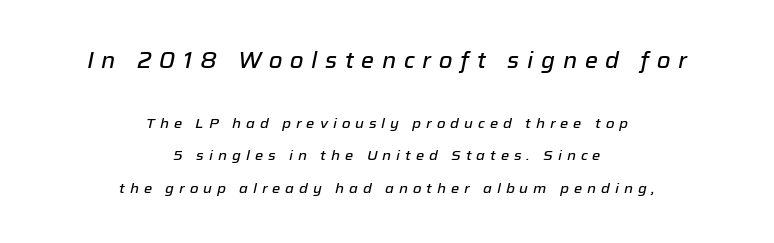
The image shows 22 px text type, italic (leaning right); set centered, loose line spacing (2.32x), unusually wide letter spacing (+0.35 em), not underlined; the first (top) block is 1.57x larger.
